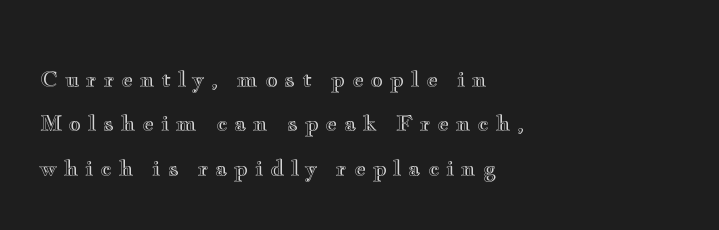
The image shows 22 px text type, upright; set left-aligned, loose line spacing (2.02x), unusually wide letter spacing (+0.31 em), not underlined.
